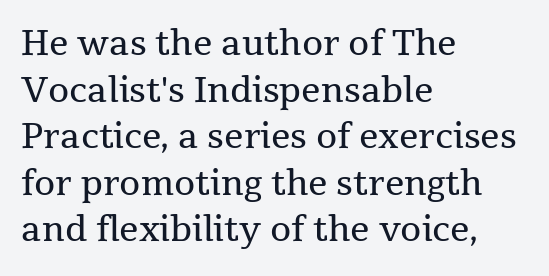
The image shows 34 px regular-weight serif type, upright; set left-aligned, normal line spacing (1.37x), normal letter spacing, not underlined; medium stroke contrast and a medium x-height.
